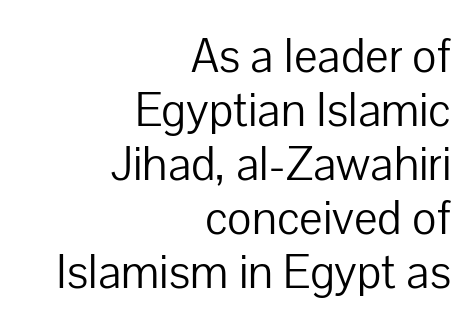
Q: Is the text bold? A: No.
Q: Is the text italic (slanted)? A: No, it is upright.
Q: Is the typeface a serif or a sans-serif typeface? A: Sans-serif.
Q: Is the text underlined? A: No.
Q: How is the paragraph aligned? A: Right-aligned.
Q: Is the spacing between letters normal or unusually wide? A: Normal.
Q: Is the spacing between lines tight, normal or loose? A: Tight.
Q: Width (condensed, normal, or wide)? A: Normal.
Q: Stroke contrast? A: Low.
Q: x-height? A: Medium.
Q: Monospaced? A: No.
